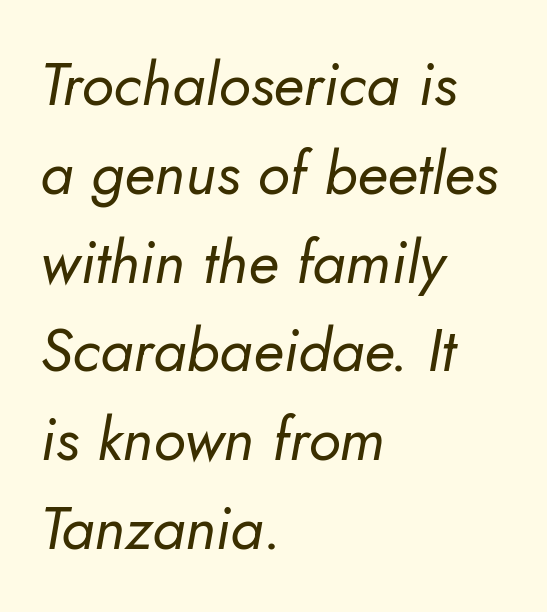
Q: Is the text bold? A: No.
Q: Is the text italic (slanted)? A: Yes, it leans right by about 5 degrees.
Q: Is the text underlined? A: No.
Q: How is the paragraph aligned? A: Left-aligned.
Q: Is the spacing between letters normal or unusually wide? A: Normal.
Q: Is the spacing between lines tight, normal or loose? A: Normal.
Q: Width (condensed, normal, or wide)? A: Normal.
Q: Stroke contrast? A: Low.
Q: x-height? A: Small.
Q: Monospaced? A: No.
